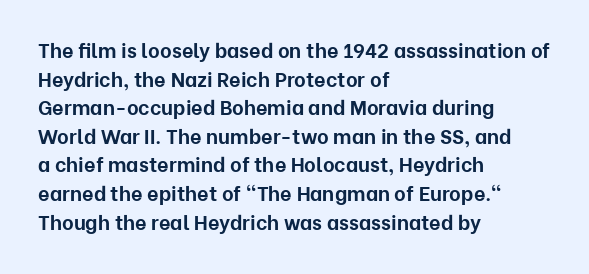
This sample uses an upright cut, with every glyph sitting square on the baseline. Only glyphs here, with clear space below each row. Visually the block forms a straight wall on the left and a jagged coastline on the right. Its strokes are broad and dark, the hallmark of bold type. This block has exactly the height ordinary leading produces. The passage shown has conventional tracking throughout.
